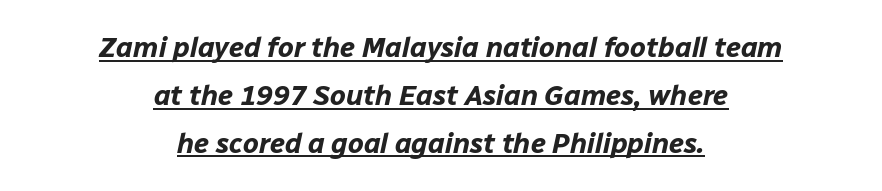
The image shows 28 px bold type, italic (leaning right); set centered, line spacing 1.71x, normal letter spacing, underlined; low stroke contrast and a medium x-height.
